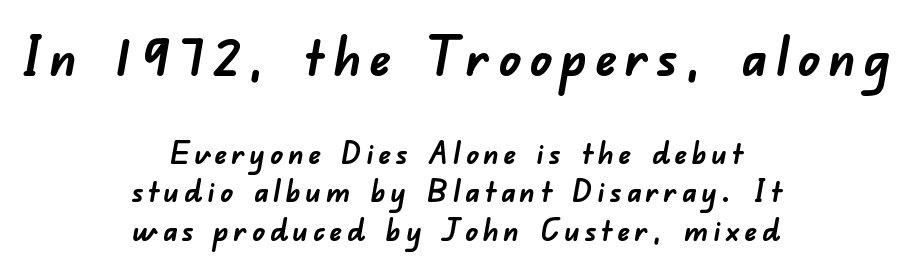
Interline gaps are of average width in this sample. Varying glyph widths throughout — classic text-font behaviour. Reading top to bottom, the characters get smaller at the block break. Underline: absent.
